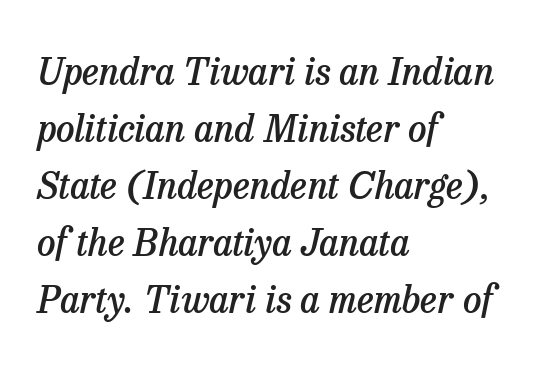
{"serif": "yes", "italic": "yes", "lean": "right", "slant_degrees": 13, "bold": "semi", "weight": "semibold", "width": "normal", "stroke_contrast": "low", "x_height": "medium", "monospaced": "no", "underline": "no", "align": "left", "line_spacing": "normal", "line_spacing_ratio": 1.54, "letter_spacing": "normal", "letter_spacing_em": 0.0, "glyph_px": 37}
